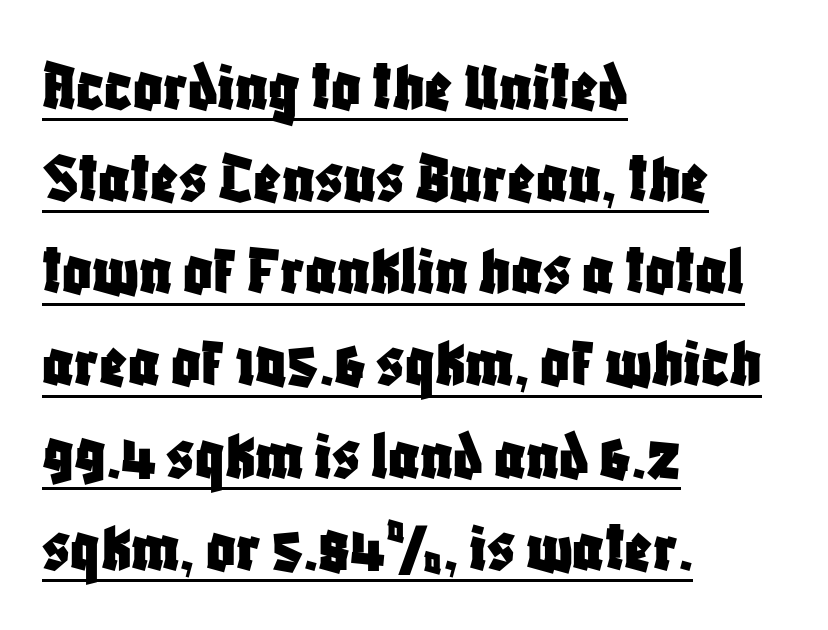
{"serif": "no", "italic": "no", "width": "condensed", "stroke_contrast": "low", "x_height": "large", "monospaced": "no", "underline": "yes", "align": "left", "line_spacing": "normal", "line_spacing_ratio": 1.28, "letter_spacing": "normal", "letter_spacing_em": 0.0, "glyph_px": 72}
